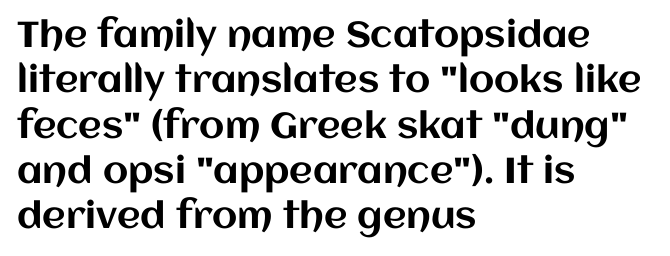
Interline gaps are of average width in this sample. The letters advance in unequal steps, a hallmark of proportional type. The axis of the letterforms is exactly vertical. Horizontally, the lines are justified to the leading edge only. Students, note that the glyphs here touch the page at normal intervals.
